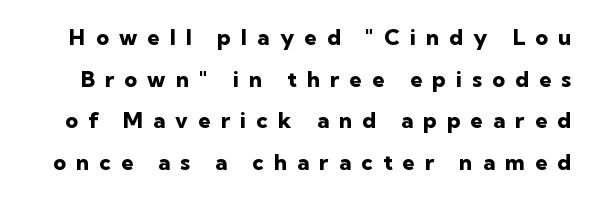
Does the lettering tilt? It doesn't — this is upright. Nobody drew a line under any word here. Plenty of ink on the page — the face is bold. The line texture is sparse and dotted thanks to wide tracking.
